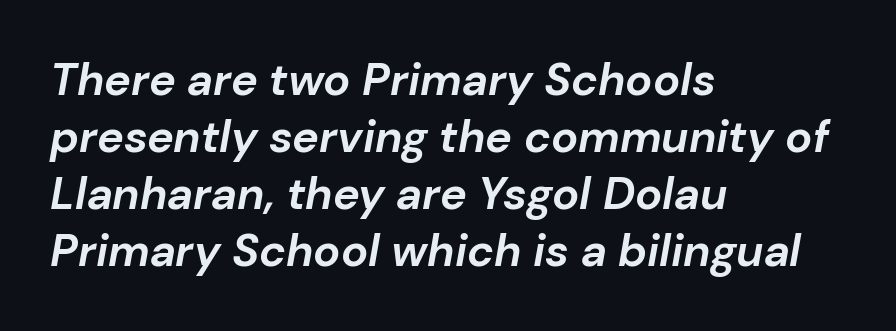
Regular leading. What stands out about the letter spacing? Nothing — it is the standard amount. Proportional: the letters do not fall into vertical columns. A full-strength bold gives these letters their thick strokes.
